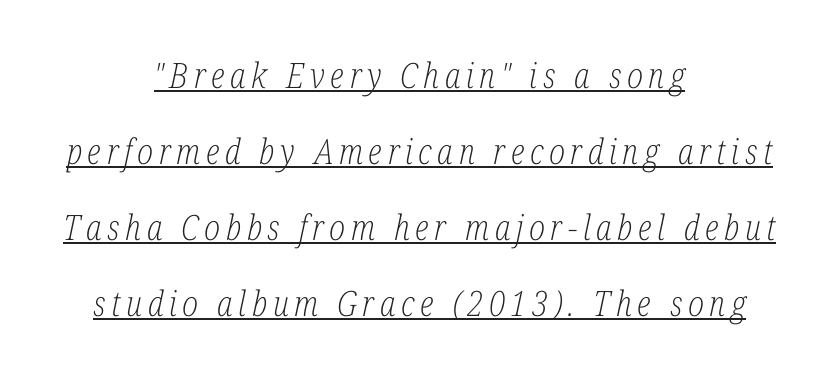
The image shows 35 px light, condensed serif type, italic (leaning right); set centered, loose line spacing (2.17x), underlined; low stroke contrast and a medium x-height.
